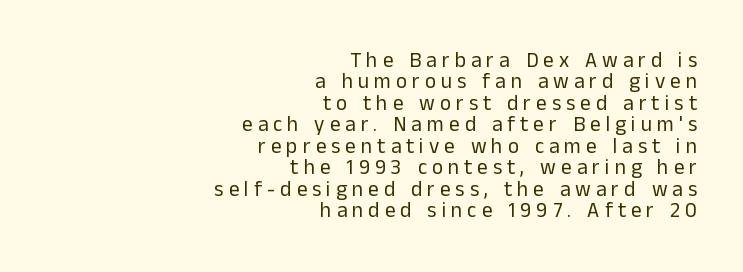
Q: Is the text bold? A: No.
Q: Is the text italic (slanted)? A: No, it is upright.
Q: Is the text underlined? A: No.
Q: How is the paragraph aligned? A: Right-aligned.
Q: Is the spacing between letters normal or unusually wide? A: Unusually wide.
Q: Is the spacing between lines tight, normal or loose? A: Tight.
